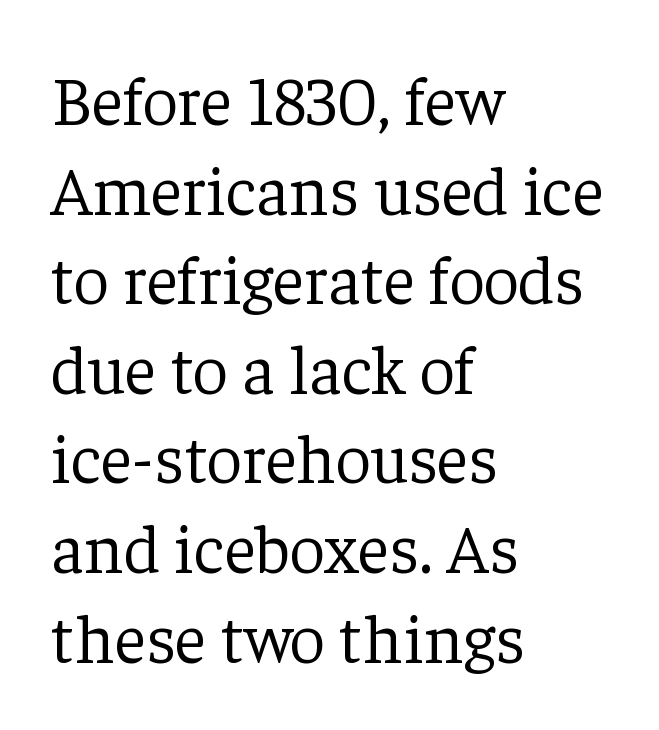
Q: Is the text bold? A: No.
Q: Is the text italic (slanted)? A: No, it is upright.
Q: Is the typeface a serif or a sans-serif typeface? A: Serif.
Q: Is the text underlined? A: No.
Q: How is the paragraph aligned? A: Left-aligned.
Q: Is the spacing between letters normal or unusually wide? A: Normal.
Q: Is the spacing between lines tight, normal or loose? A: Normal.
Q: Width (condensed, normal, or wide)? A: Normal.
Q: Stroke contrast? A: Low.
Q: x-height? A: Medium.
Q: Monospaced? A: No.
